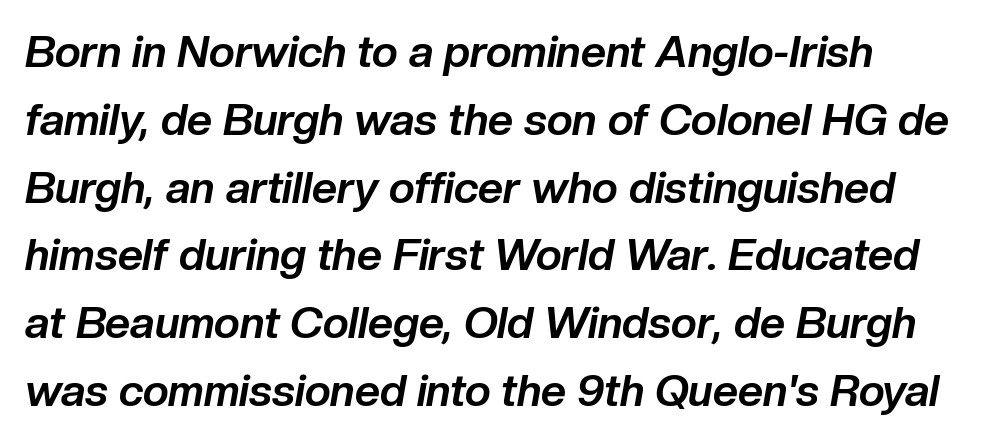
Q: Is the text bold? A: Yes.
Q: Is the text italic (slanted)? A: Yes, it leans right by about 10 degrees.
Q: Is the text underlined? A: No.
Q: Is the spacing between letters normal or unusually wide? A: Normal.
Q: Is the spacing between lines tight, normal or loose? A: Normal.
Q: Width (condensed, normal, or wide)? A: Normal.
Q: Stroke contrast? A: Low.
Q: x-height? A: Medium.
Q: Monospaced? A: No.
